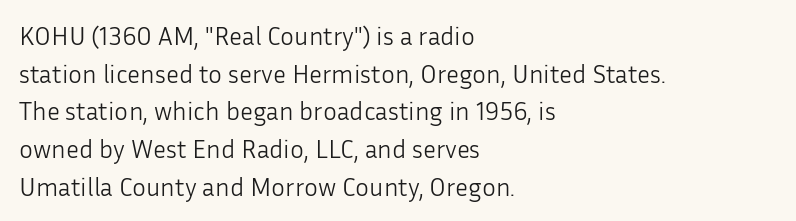
The image shows 26 px text type, upright; set left-aligned, normal line spacing (1.45x), normal letter spacing, not underlined.
